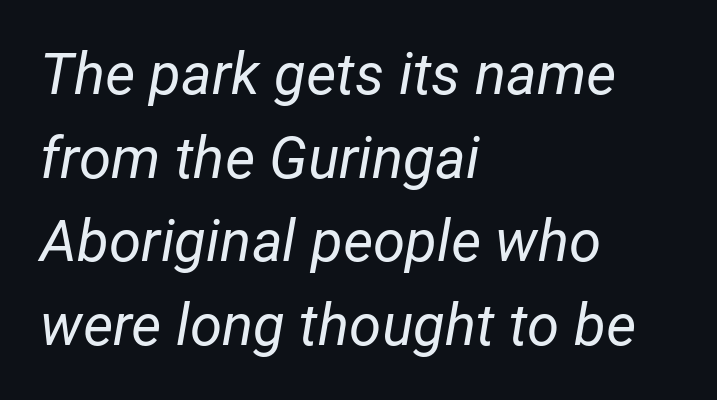
Think of a printed novel: that variable character pitch is what you see here. Look at the tracking — it's just the regular setting, nothing added. The baseline area is clear. A normal amount of white space separates one row of letters from the next. Left-aligned paragraph, ragged on the right. Tall strokes in this sample are angled rather than plumb.
